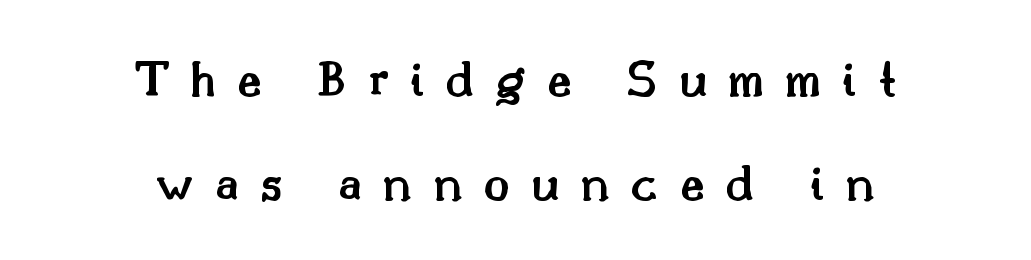
{"serif": "yes", "italic": "no", "bold": "semi", "weight": "semibold", "width": "normal", "stroke_contrast": "medium", "x_height": "small", "monospaced": "no", "underline": "no", "align": "center", "line_spacing": "loose", "line_spacing_ratio": 1.96, "letter_spacing": "wide", "letter_spacing_em": 0.4, "glyph_px": 53}
